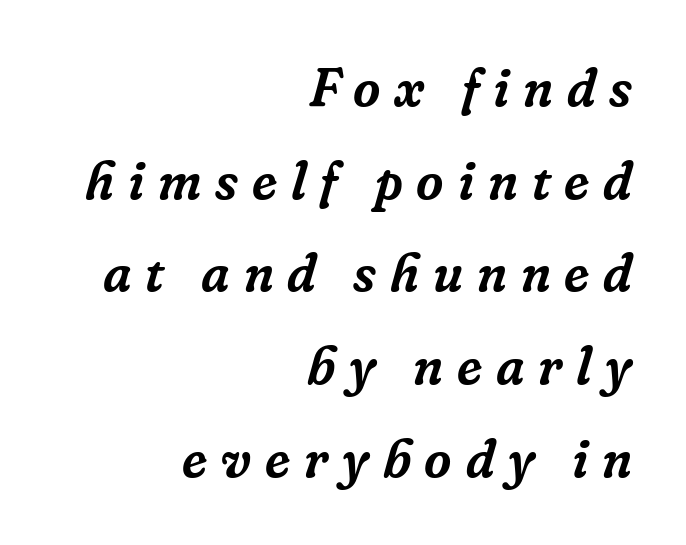
{"serif": "yes", "italic": "yes", "lean": "right", "slant_degrees": 16, "width": "normal", "stroke_contrast": "low", "x_height": "medium", "monospaced": "no", "underline": "no", "align": "right", "line_spacing_ratio": 1.75, "letter_spacing": "wide", "letter_spacing_em": 0.26, "glyph_px": 53}
